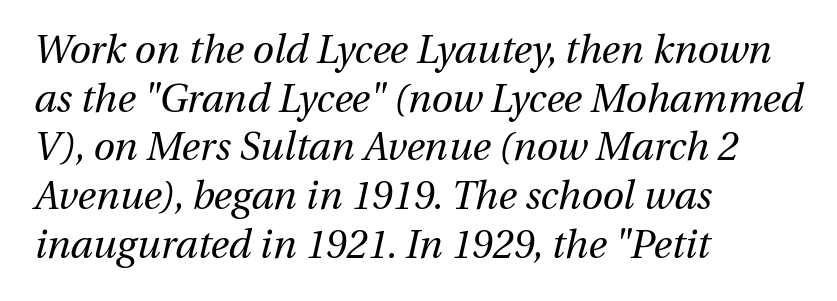
{"italic": "yes", "lean": "right", "slant_degrees": 13, "bold": "no", "weight": "regular", "width": "normal", "stroke_contrast": "medium", "x_height": "medium", "monospaced": "no", "underline": "no", "align": "left", "line_spacing": "normal", "line_spacing_ratio": 1.25, "letter_spacing": "normal", "letter_spacing_em": 0.0, "glyph_px": 39}
